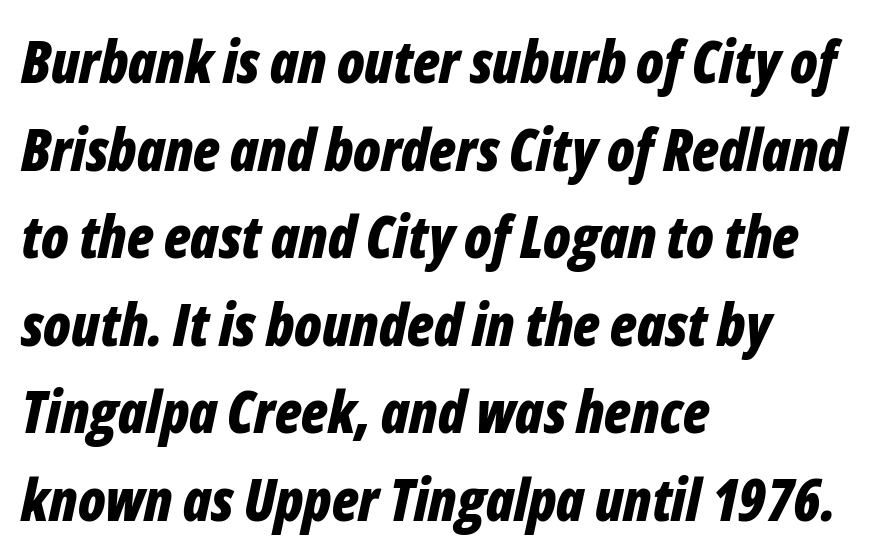
Q: Is the text bold? A: Yes.
Q: Is the text italic (slanted)? A: Yes, it leans right by about 12 degrees.
Q: Is the text underlined? A: No.
Q: How is the paragraph aligned? A: Left-aligned.
Q: Is the spacing between letters normal or unusually wide? A: Normal.
Q: Is the spacing between lines tight, normal or loose? A: Normal.
Q: Width (condensed, normal, or wide)? A: Condensed.
Q: Stroke contrast? A: Low.
Q: x-height? A: Medium.
Q: Monospaced? A: No.
